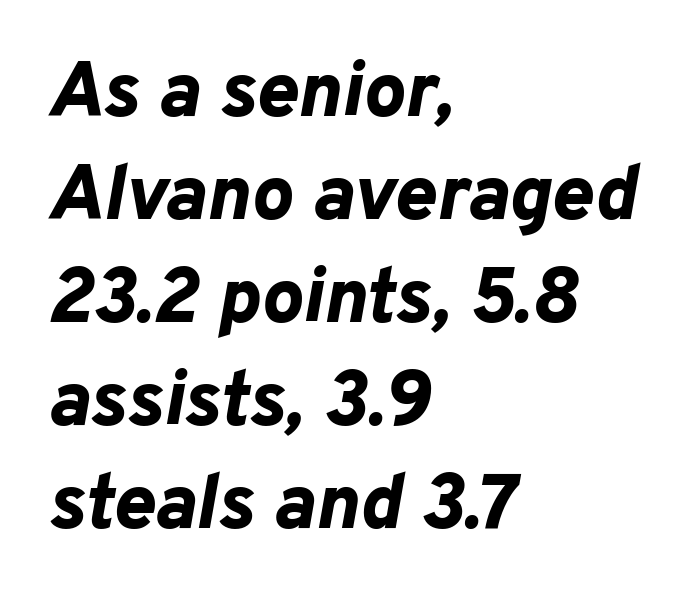
{"italic": "yes", "lean": "right", "slant_degrees": 10, "bold": "yes", "weight": "bold", "width": "normal", "stroke_contrast": "low", "x_height": "medium", "monospaced": "no", "underline": "no", "align": "left", "line_spacing": "normal", "line_spacing_ratio": 1.32, "letter_spacing": "normal", "letter_spacing_em": 0.0, "glyph_px": 78}
